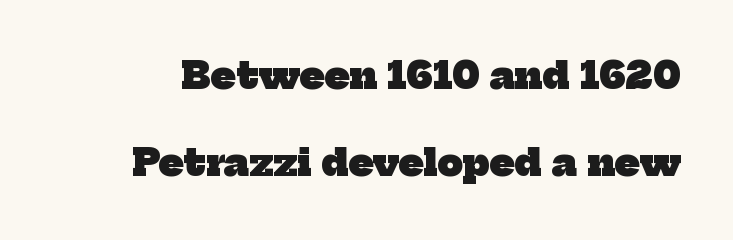
Little horizontal feet cap the strokes, marking this as serif type. Honestly, the letter spacing is just normal — you wouldn't notice it. Compared with an ordinary text face, these strokes are far heavier — a full bold. Decoration check: the copy has no underline. Airy leading. These lines are rendered in a variable-pitch font.
